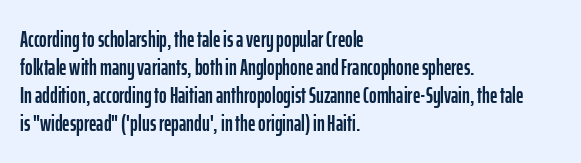
The image shows 23 px text type, upright; set left-aligned, line spacing 1.22x, normal letter spacing, not underlined.
